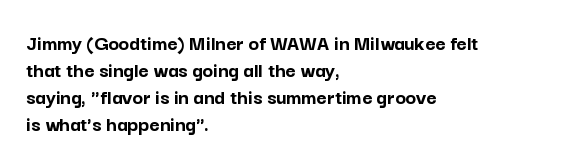
The image shows 22 px bold type, upright; set left-aligned, line spacing 1.23x, normal letter spacing, not underlined.
